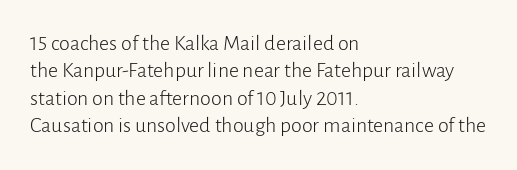
Counters stay open thanks to moderate or lighter strokes. All the whitespace from short lines collects on the right. Normally led — the rows are evenly, conventionally spaced. The glyphs are unaccompanied by any horizontal stroke below them.
